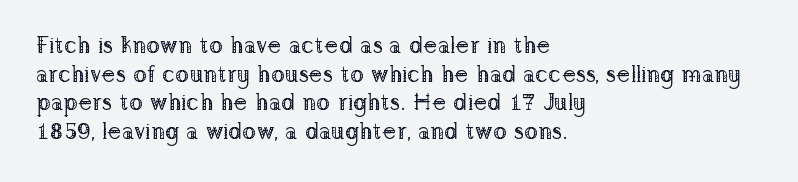
The image shows 23 px text type, upright; set left-aligned, line spacing 1.24x, normal letter spacing, not underlined.
